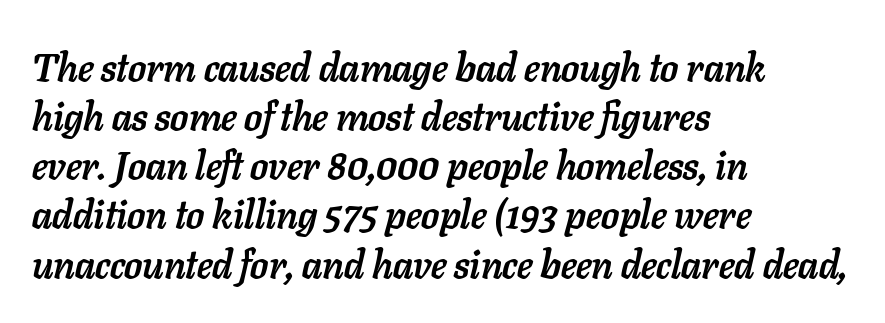
A typesetter would call this zero additional tracking. Every character sits at an angle, as italics do. The setting favours the left margin, as ordinary paragraphs usually do. Descender tails drop into unmarked territory.
